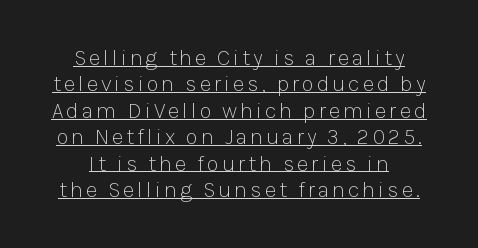
This sample carries an underscore along the baseline area. No heavy texture on the line: the type isn't bold. Centered paragraph, ragged on both sides. This is roman type, the default non-slanted kind.
